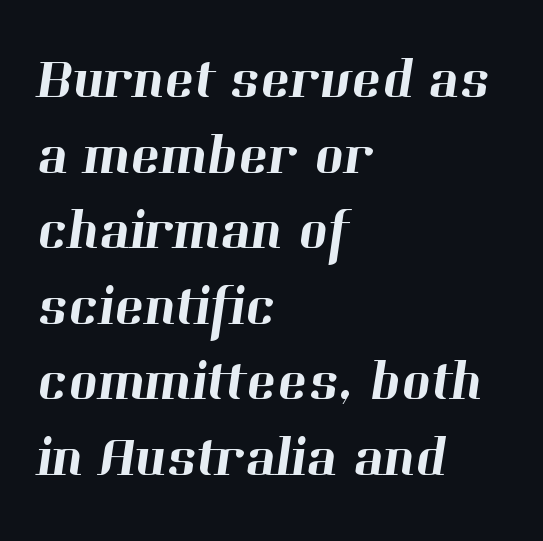
The image shows 56 px serif type; set left-aligned, normal line spacing (1.35x), normal letter spacing, not underlined; high stroke contrast and a medium x-height.
